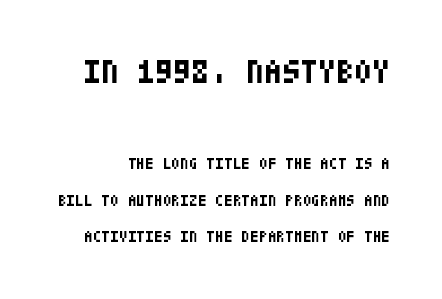
The image shows 33 px bold, condensed sans-serif type, upright; set loose line spacing (2.29x), normal letter spacing, not underlined; the first (top) block is 2.06x larger; low stroke contrast and a large x-height.
